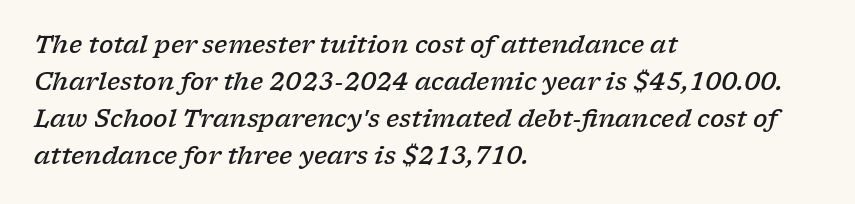
Slant detected: the letters are inclined. Look at the tracking — it's just the regular setting, nothing added. Compared with an ordinary text face, these strokes are moderately heavier — a semibold. Each line starts at the same left margin while the right side varies. Glance below the letters and you will spot only blank space. Vertically, the passage feels balanced, rows spaced as you'd expect.
